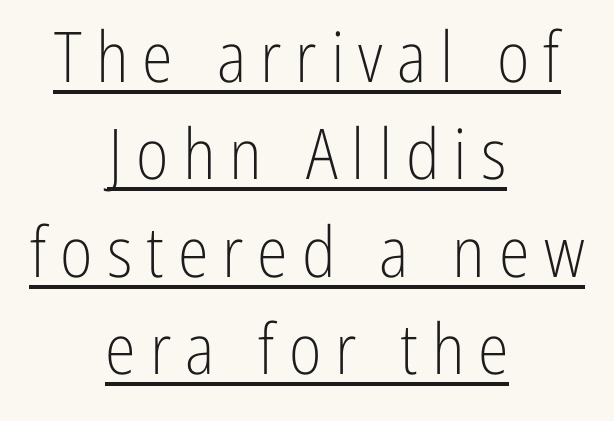
The image shows 70 px light, condensed sans-serif type, upright; set centered, normal line spacing (1.39x), unusually wide letter spacing (+0.2 em), underlined; low stroke contrast and a medium x-height.
